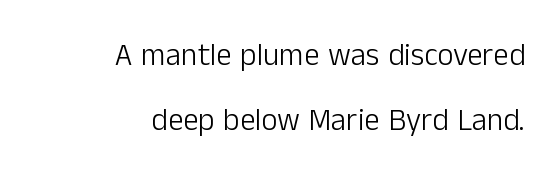
Q: Is the text bold? A: No.
Q: Is the text italic (slanted)? A: No, it is upright.
Q: Is the typeface a serif or a sans-serif typeface? A: Sans-serif.
Q: Is the text underlined? A: No.
Q: How is the paragraph aligned? A: Right-aligned.
Q: Is the spacing between letters normal or unusually wide? A: Normal.
Q: Is the spacing between lines tight, normal or loose? A: Loose.
Q: Width (condensed, normal, or wide)? A: Normal.
Q: Stroke contrast? A: Low.
Q: x-height? A: Medium.
Q: Monospaced? A: No.
